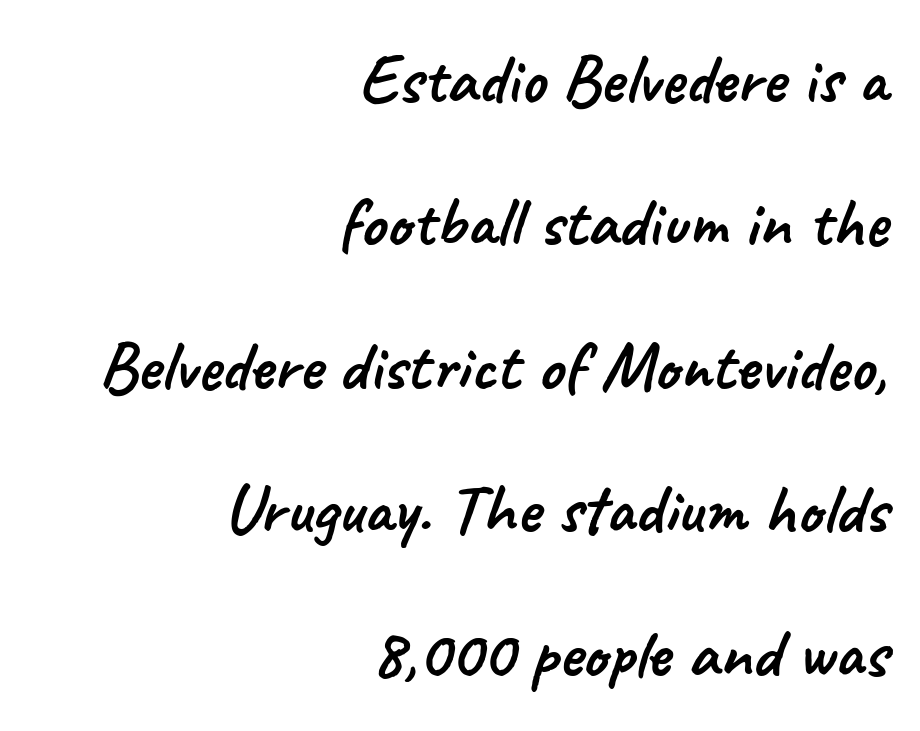
A typesetter would call this proportional, since set widths differ per character. In terms of letterspacing, this is plain default setting. Each new line begins a long way beneath the previous one. Words float on clear page, feet unadorned.
